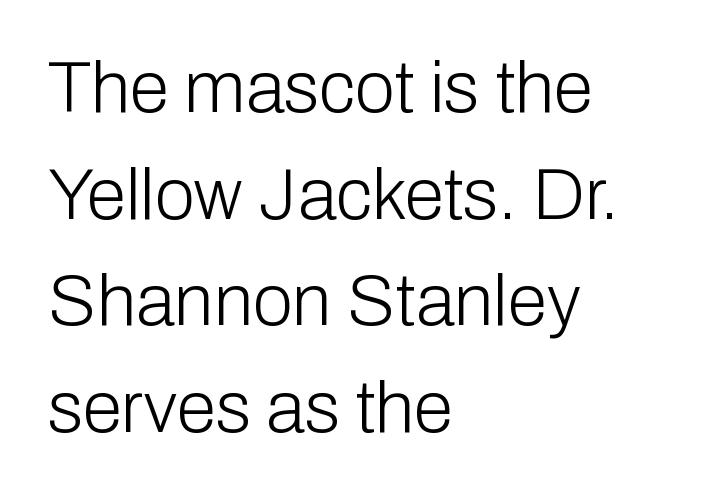
The image shows 72 px light sans-serif type, upright; set left-aligned, normal line spacing (1.48x), normal letter spacing, not underlined; low stroke contrast and a medium x-height.
